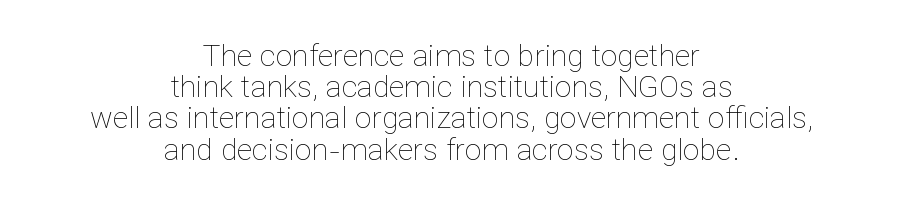
The image shows 30 px thin type, upright; set centered, tight line spacing (1.04x), normal letter spacing, not underlined; low stroke contrast and a medium x-height.
